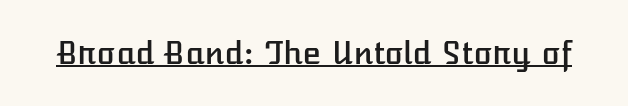
Q: Is the text italic (slanted)? A: No, it is upright.
Q: Is the text underlined? A: Yes.
Q: Is the spacing between letters normal or unusually wide? A: Normal.
Q: Width (condensed, normal, or wide)? A: Normal.
Q: Stroke contrast? A: Low.
Q: x-height? A: Medium.
Q: Monospaced? A: No.
